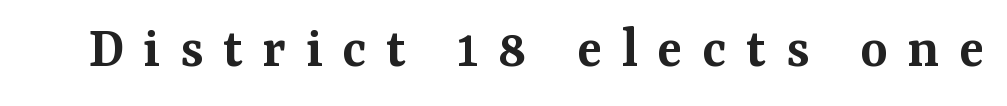
{"serif": "yes", "italic": "no", "bold": "semi", "weight": "semibold", "width": "normal", "stroke_contrast": "medium", "x_height": "medium", "monospaced": "no", "underline": "no", "letter_spacing": "wide", "letter_spacing_em": 0.33, "glyph_px": 59}
